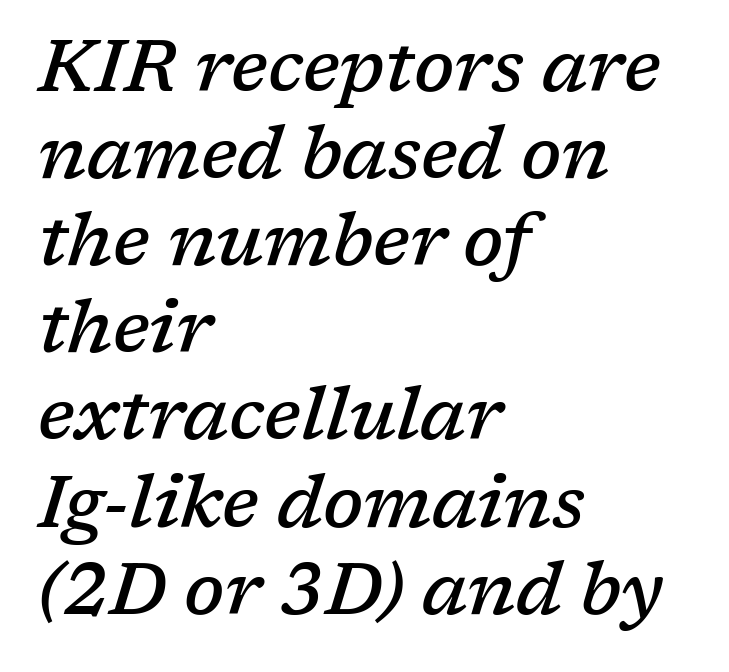
The image shows 72 px semibold serif type, italic (leaning right); set left-aligned, line spacing 1.21x, normal letter spacing, not underlined; low stroke contrast and a medium x-height.
